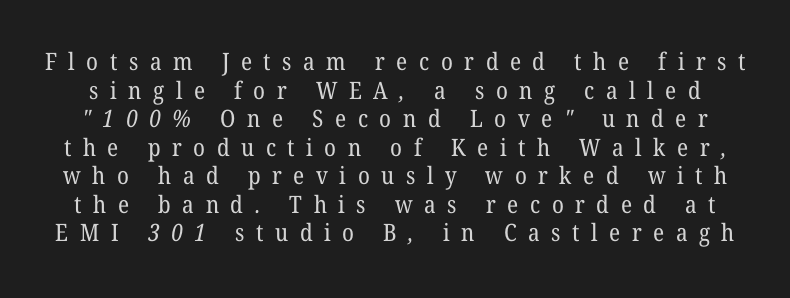
Between one letter and the next there's a generous, obvious gap. The gap between lines stays unmarked. This reads as an unemphasized weight, regular at the heaviest.
